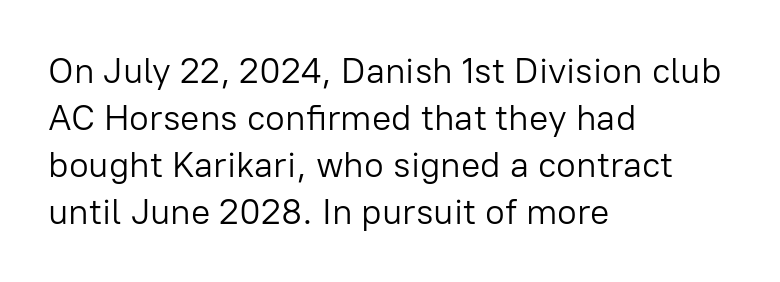
Q: Is the text bold? A: No.
Q: Is the text italic (slanted)? A: No, it is upright.
Q: Is the typeface a serif or a sans-serif typeface? A: Sans-serif.
Q: Is the text underlined? A: No.
Q: How is the paragraph aligned? A: Left-aligned.
Q: Is the spacing between letters normal or unusually wide? A: Normal.
Q: Is the spacing between lines tight, normal or loose? A: Normal.
Q: Width (condensed, normal, or wide)? A: Normal.
Q: Stroke contrast? A: Low.
Q: x-height? A: Medium.
Q: Monospaced? A: No.
